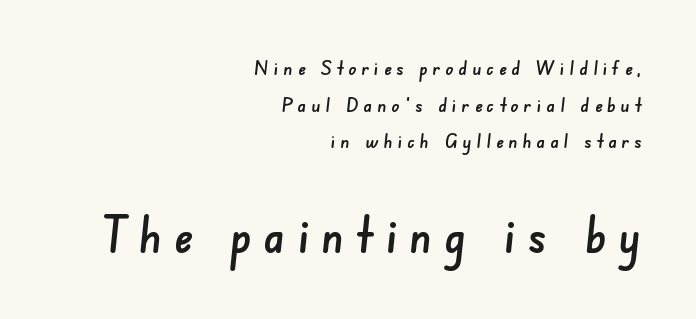
The typesetter chose a ragged-left arrangement here. A typesetter would label this face a sans. The foot of each line stays bare and open. Characters follow at a spacing far wider than the type designer built in. Of the two passages, the one underneath uses the larger point size. Do the characters align in a grid? No, the font is proportional.
